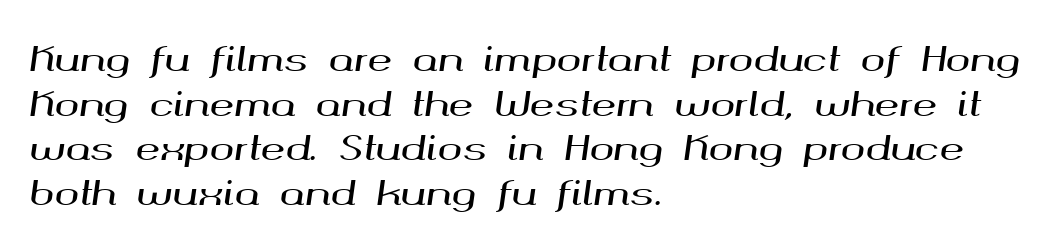
The image shows 33 px wide type, italic (leaning right); set left-aligned, normal line spacing (1.35x), normal letter spacing, not underlined; medium stroke contrast and a medium x-height.
